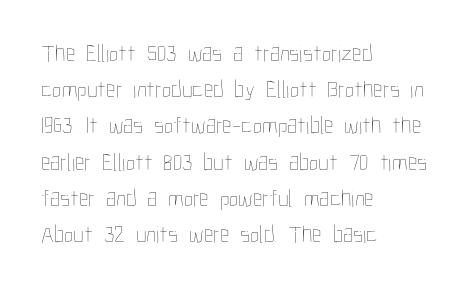
The image shows 24 px text type, upright; set left-aligned, normal line spacing (1.51x), normal letter spacing, not underlined.
